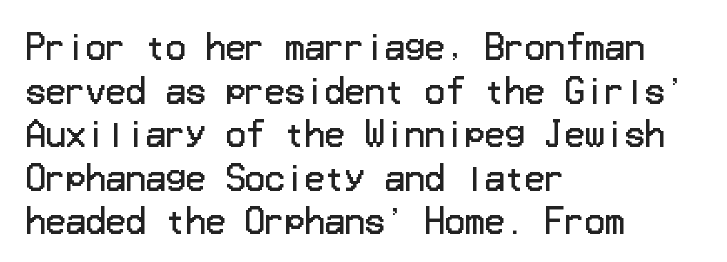
The image shows 33 px regular-weight sans-serif type, upright; set left-aligned, normal line spacing (1.32x), normal letter spacing, not underlined; low stroke contrast and a medium x-height.
